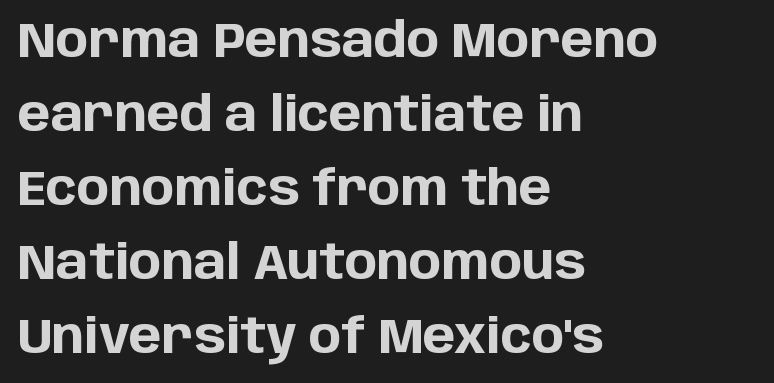
The image shows 49 px bold sans-serif type, upright; set left-aligned, normal line spacing (1.51x), normal letter spacing, not underlined; low stroke contrast and a large x-height.
